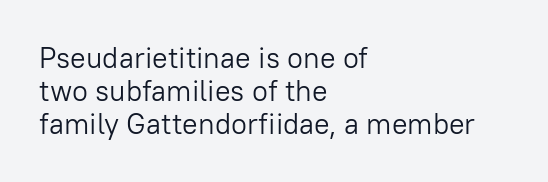
The image shows 29 px light sans-serif type, upright; set left-aligned, tight line spacing (1.14x), normal letter spacing, not underlined; low stroke contrast and a medium x-height.
